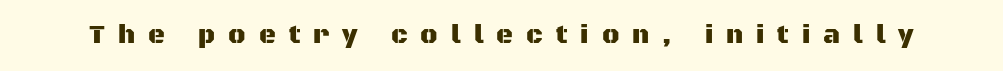
The font's upright variant was chosen for this text. The type is letterspaced generously, with wide tracking. Just letters on the line, the space beneath them empty.
